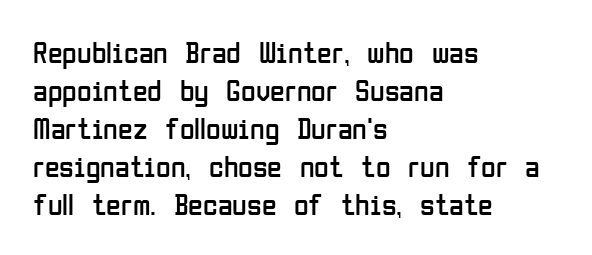
The letters sit at their default tracking, neither squeezed nor spread. A light-to-regular cut is what we see here. Does the copy run flush right? No — it runs flush left. The zone under the glyphs is completely vacant. Here the designer chose a conventional face with non-uniform glyph widths.
